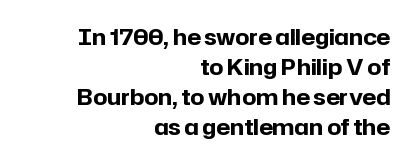
The image shows 22 px bold type, upright; set right-aligned, normal line spacing (1.36x), normal letter spacing, not underlined.
